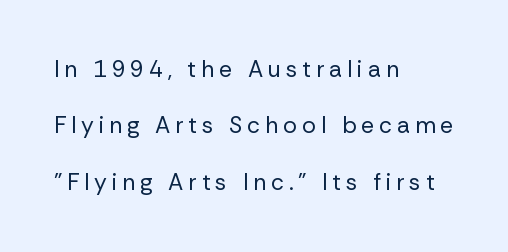
Q: Is the text bold? A: No.
Q: Is the text italic (slanted)? A: No, it is upright.
Q: Is the text underlined? A: No.
Q: How is the paragraph aligned? A: Left-aligned.
Q: Is the spacing between letters normal or unusually wide? A: Unusually wide.
Q: Is the spacing between lines tight, normal or loose? A: Loose.
